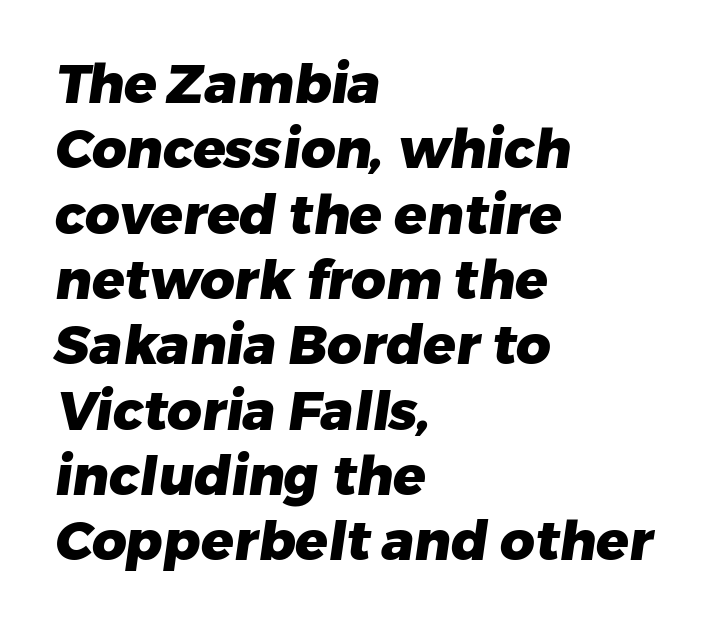
The image shows 54 px heavy sans-serif type; set left-aligned, line spacing 1.21x, normal letter spacing, not underlined; low stroke contrast and a medium x-height.
